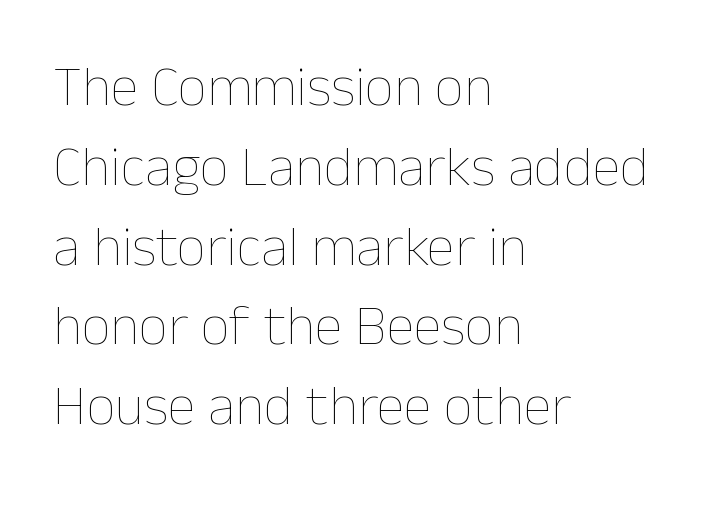
Q: Is the text bold? A: No.
Q: Is the text italic (slanted)? A: No, it is upright.
Q: Is the text underlined? A: No.
Q: How is the paragraph aligned? A: Left-aligned.
Q: Is the spacing between letters normal or unusually wide? A: Normal.
Q: Is the spacing between lines tight, normal or loose? A: Normal.
Q: Width (condensed, normal, or wide)? A: Normal.
Q: Stroke contrast? A: Low.
Q: x-height? A: Medium.
Q: Monospaced? A: No.
